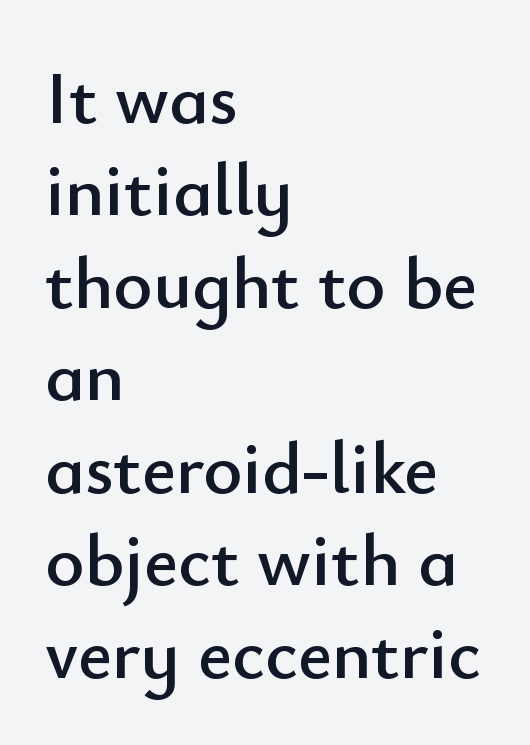
The image shows 74 px sans-serif type, upright; set left-aligned, normal line spacing (1.25x), normal letter spacing, not underlined; low stroke contrast and a small x-height.
